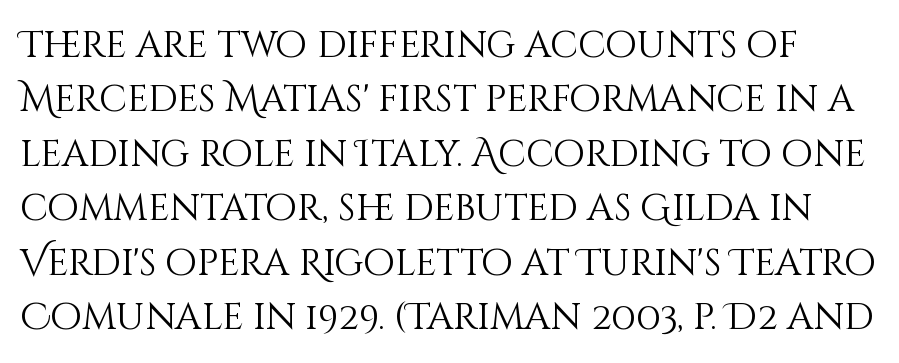
The image shows 37 px light type, upright; set normal line spacing (1.47x), normal letter spacing, not underlined; medium stroke contrast and a large x-height.
